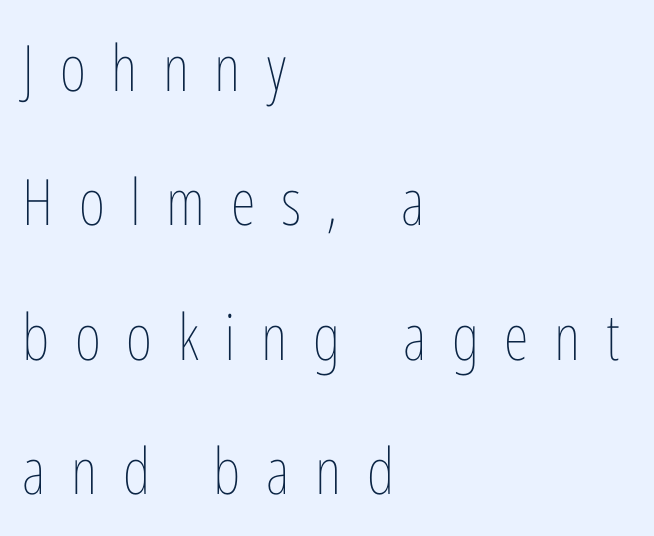
In CSS terms this would be text-align: left. Glance below the letters and you will spot only blank space. Notice how the stems are strictly vertical — no italics here. Inter-character spacing is expanded well beyond the font's built-in metrics. Each letter keeps its own natural width here, so spacing adapts to shape. How would I describe the line gaps? Wide and relaxed.
